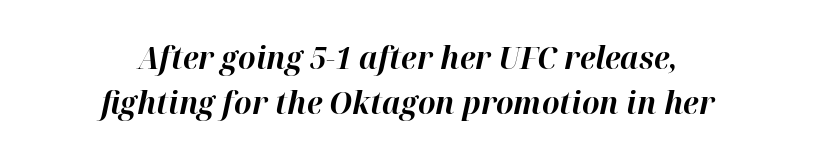
{"italic": "yes", "lean": "right", "slant_degrees": 12, "bold": "yes", "weight": "bold", "width": "normal", "stroke_contrast": "high", "x_height": "medium", "monospaced": "no", "underline": "no", "align": "center", "line_spacing": "normal", "line_spacing_ratio": 1.45, "letter_spacing": "normal", "letter_spacing_em": 0.0, "glyph_px": 31}
